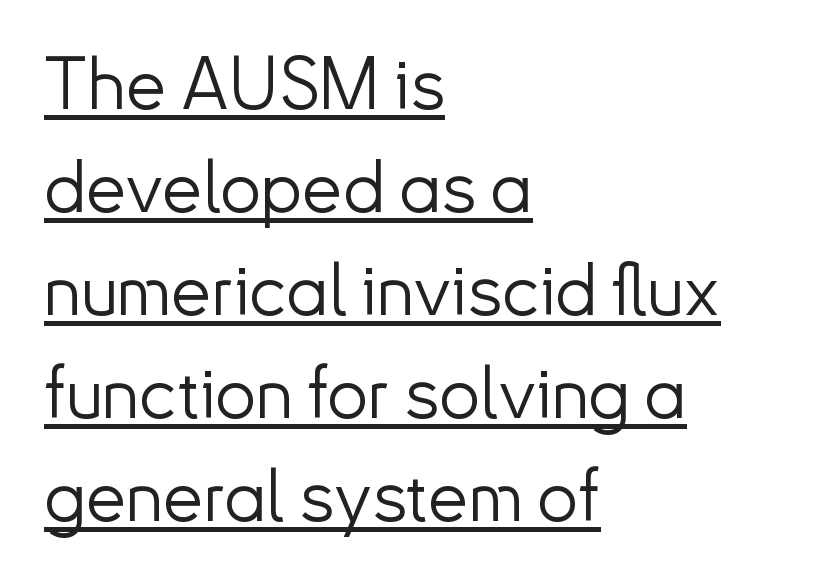
{"serif": "no", "italic": "no", "bold": "no", "weight": "light", "width": "normal", "stroke_contrast": "low", "x_height": "small", "monospaced": "no", "underline": "yes", "align": "left", "line_spacing": "normal", "line_spacing_ratio": 1.41, "letter_spacing": "normal", "letter_spacing_em": 0.0, "glyph_px": 73}
